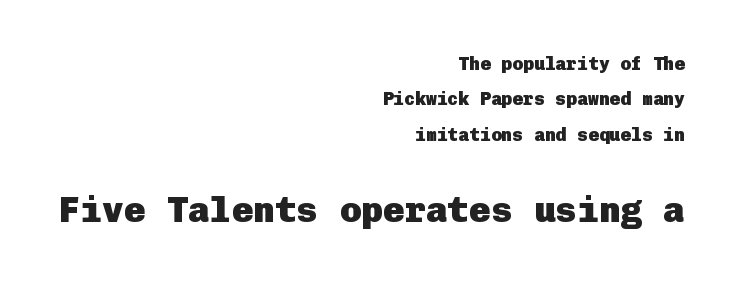
{"serif": "no", "italic": "no", "bold": "yes", "weight": "heavy", "width": "normal", "stroke_contrast": "low", "x_height": "medium", "underline": "no", "align": "right", "line_spacing": "loose", "line_spacing_ratio": 1.97, "letter_spacing": "normal", "letter_spacing_em": 0.0, "larger_block": "second", "size_ratio": 2.0, "glyph_px": 36}
